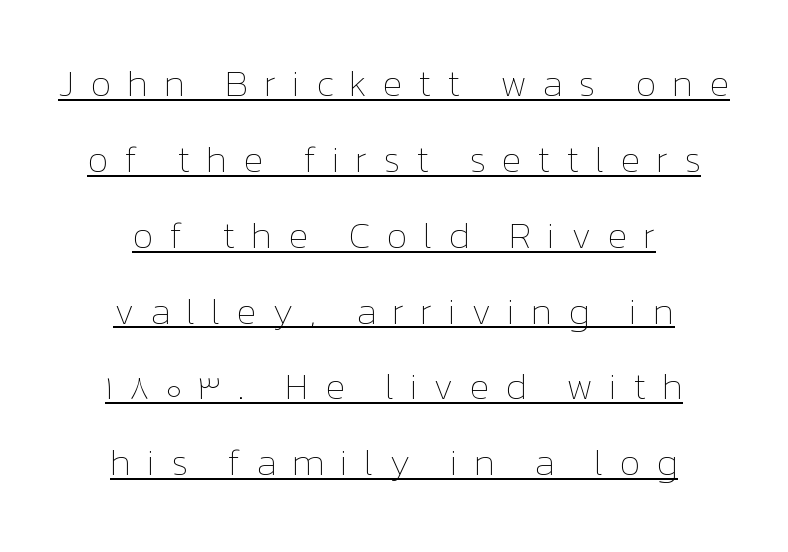
Q: Is the text bold? A: No.
Q: Is the text italic (slanted)? A: No, it is upright.
Q: Is the text underlined? A: Yes.
Q: How is the paragraph aligned? A: Centered.
Q: Is the spacing between letters normal or unusually wide? A: Unusually wide.
Q: Is the spacing between lines tight, normal or loose? A: Loose.
Q: Width (condensed, normal, or wide)? A: Normal.
Q: Stroke contrast? A: Low.
Q: x-height? A: Medium.
Q: Monospaced? A: No.
